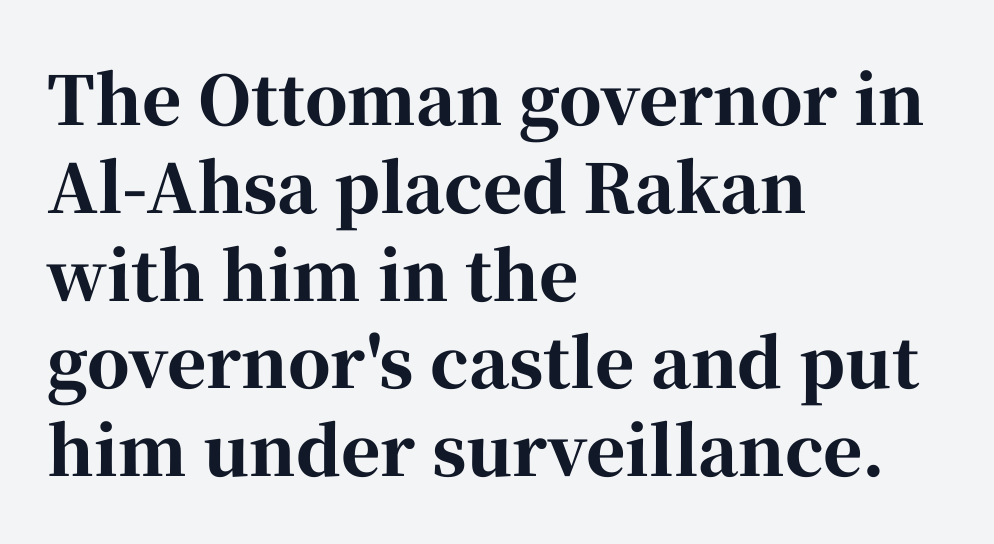
{"serif": "yes", "italic": "no", "bold": "yes", "weight": "bold", "width": "normal", "stroke_contrast": "high", "x_height": "medium", "monospaced": "no", "underline": "no", "align": "left", "line_spacing": "normal", "line_spacing_ratio": 1.31, "letter_spacing": "normal", "letter_spacing_em": 0.0, "glyph_px": 67}
